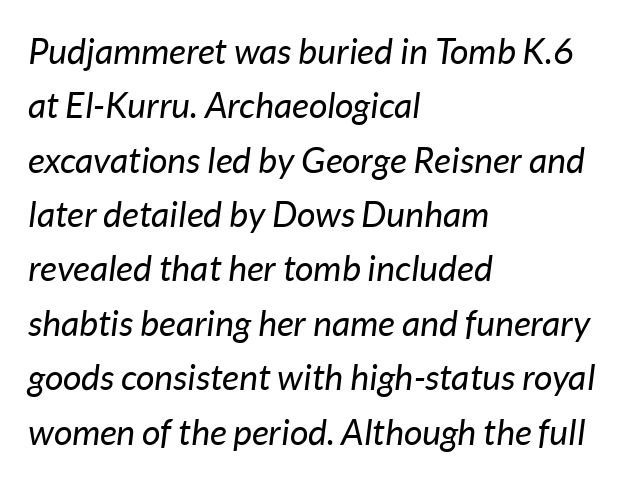
The image shows 36 px regular-weight type, italic (leaning right); set left-aligned, normal line spacing (1.51x), normal letter spacing, not underlined; low stroke contrast and a medium x-height.
